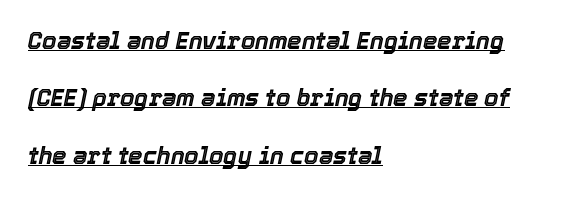
Q: Is the text italic (slanted)? A: Yes, it leans right by about 12 degrees.
Q: Is the text underlined? A: Yes.
Q: How is the paragraph aligned? A: Left-aligned.
Q: Is the spacing between letters normal or unusually wide? A: Normal.
Q: Is the spacing between lines tight, normal or loose? A: Loose.
